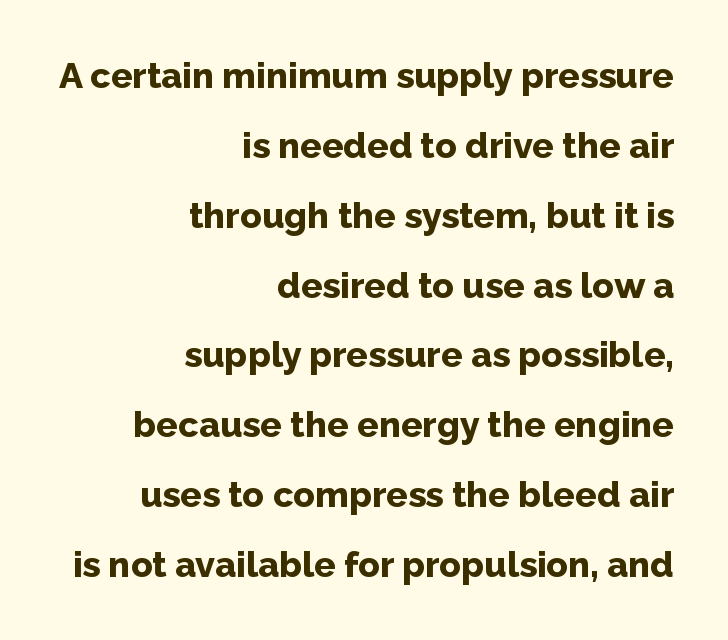
The image shows 36 px bold sans-serif type, upright; set right-aligned, loose line spacing (1.94x), normal letter spacing, not underlined; low stroke contrast and a medium x-height.
